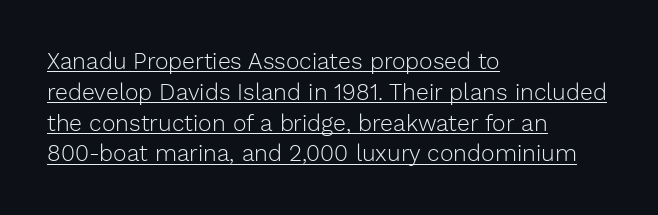
Q: Is the text bold? A: No.
Q: Is the text italic (slanted)? A: No, it is upright.
Q: Is the text underlined? A: Yes.
Q: How is the paragraph aligned? A: Left-aligned.
Q: Is the spacing between letters normal or unusually wide? A: Normal.
Q: Is the spacing between lines tight, normal or loose? A: Normal.
